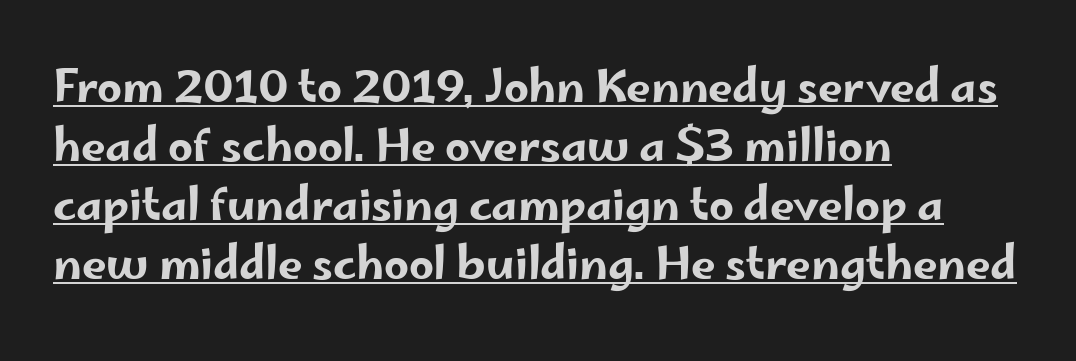
Upright lettering throughout. Leftover space on each line is placed entirely after the last word. Look at the tracking — it's just the regular setting, nothing added. These lines are composed in type without serifs. The face used here appears with an underline applied.
